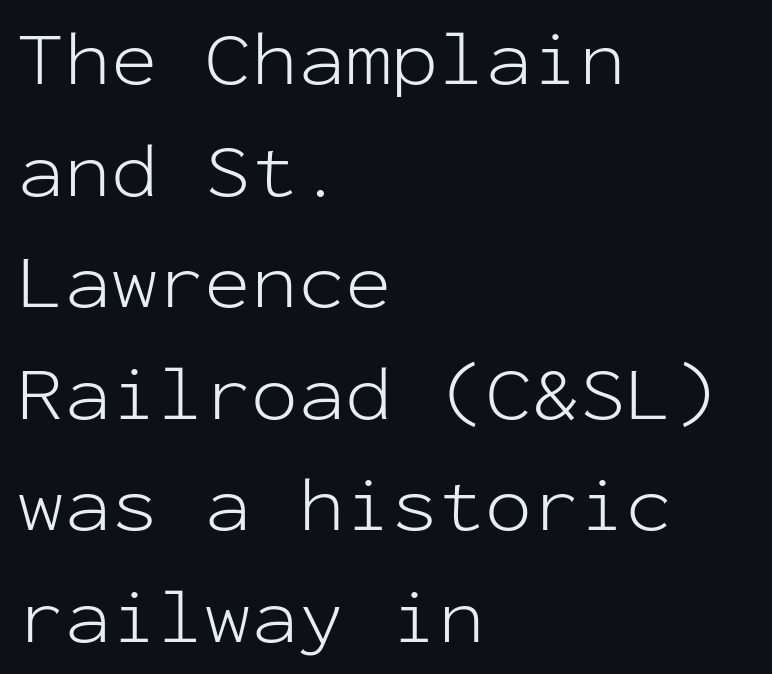
The image shows 78 px light sans-serif type, upright, monospaced; set left-aligned, normal line spacing (1.43x), normal letter spacing, not underlined; low stroke contrast and a medium x-height.
